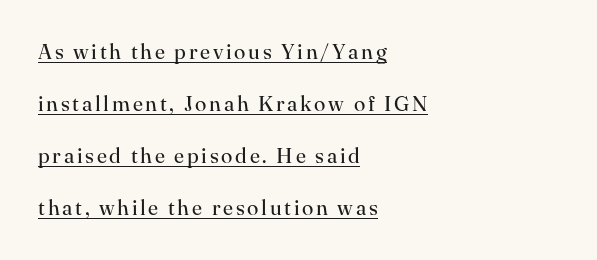
{"italic": "no", "bold": "no", "underline": "yes", "align": "left", "line_spacing": "loose", "line_spacing_ratio": 2.48, "glyph_px": 21}
